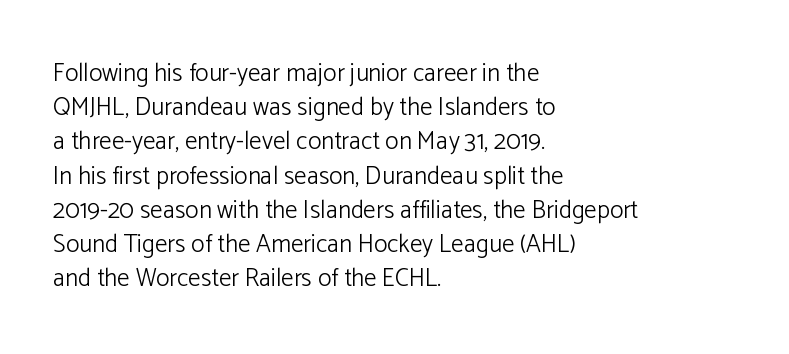
{"italic": "no", "bold": "no", "underline": "no", "align": "left", "line_spacing": "normal", "line_spacing_ratio": 1.37, "letter_spacing": "normal", "letter_spacing_em": 0.0, "glyph_px": 25}
